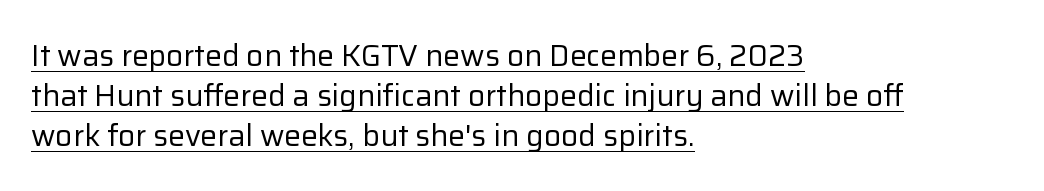
The image shows 30 px regular-weight sans-serif type, upright; set left-aligned, normal line spacing (1.33x), normal letter spacing, underlined; low stroke contrast and a medium x-height.
